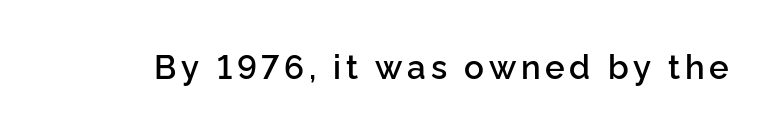
Q: Is the text bold? A: Semi-bold.
Q: Is the text italic (slanted)? A: No, it is upright.
Q: Is the typeface a serif or a sans-serif typeface? A: Sans-serif.
Q: Is the text underlined? A: No.
Q: Width (condensed, normal, or wide)? A: Normal.
Q: Stroke contrast? A: Low.
Q: x-height? A: Medium.
Q: Monospaced? A: No.
